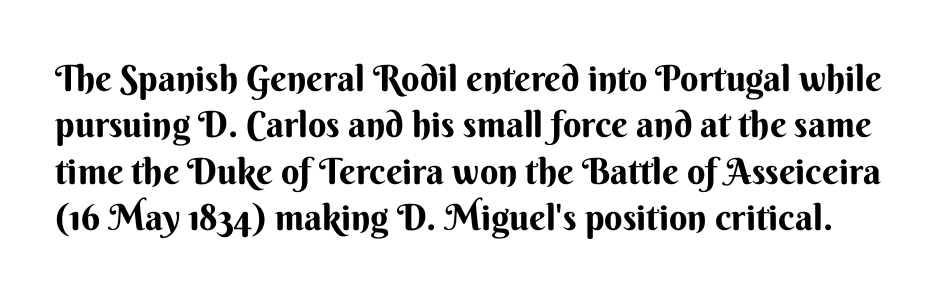
Every character sits straight up, as roman type does. Are there feet on the stems? There aren't — it's a sans. Is this a fixed-width face? No — the glyphs have proportional, varying widths. Regarding leading, the lines here are spaced in the standard way.
